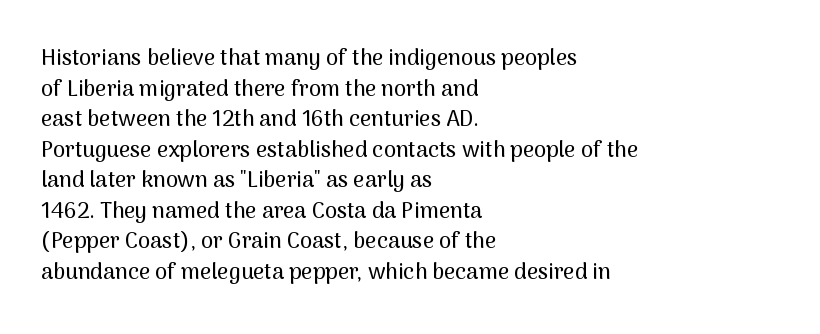
{"italic": "no", "underline": "no", "align": "left", "line_spacing": "normal", "line_spacing_ratio": 1.39, "letter_spacing": "normal", "letter_spacing_em": 0.0, "glyph_px": 22}
